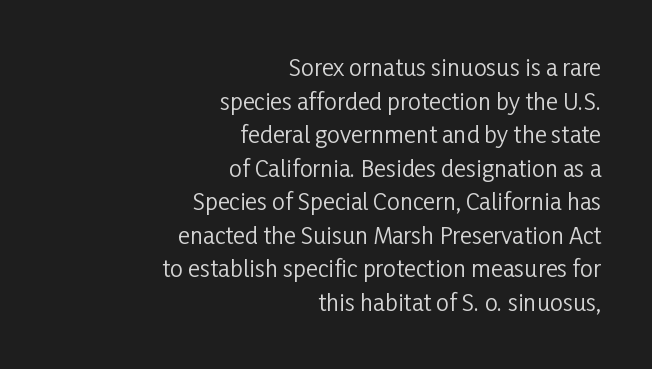
This block has exactly the height ordinary leading produces. Compared with a flush-left layout, this one pins lines to the opposite, right side. Quick note: not italic, upright. The space directly below the letters is spotless.
